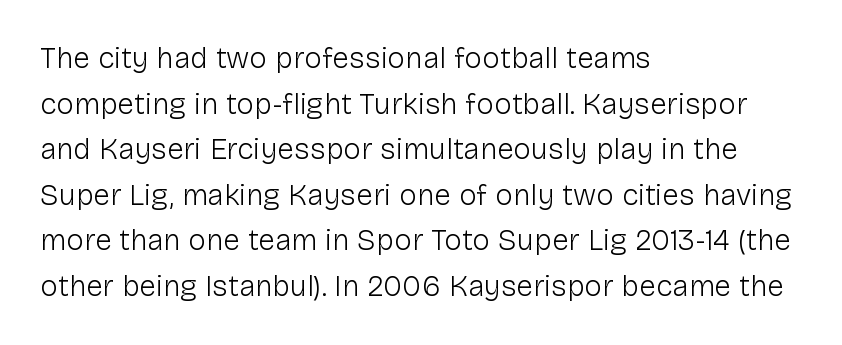
{"serif": "no", "italic": "no", "bold": "no", "weight": "light", "width": "normal", "stroke_contrast": "low", "x_height": "medium", "monospaced": "no", "underline": "no", "align": "left", "line_spacing": "normal", "line_spacing_ratio": 1.52, "letter_spacing": "normal", "letter_spacing_em": 0.0, "glyph_px": 30}
